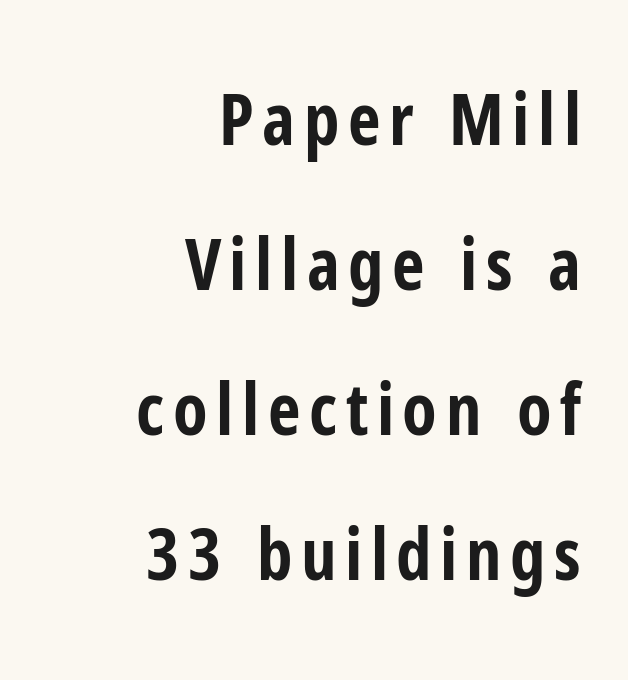
Q: Is the text bold? A: Yes.
Q: Is the text italic (slanted)? A: No, it is upright.
Q: Is the typeface a serif or a sans-serif typeface? A: Sans-serif.
Q: Is the text underlined? A: No.
Q: How is the paragraph aligned? A: Right-aligned.
Q: Is the spacing between lines tight, normal or loose? A: Loose.
Q: Width (condensed, normal, or wide)? A: Condensed.
Q: Stroke contrast? A: Low.
Q: x-height? A: Medium.
Q: Monospaced? A: No.
